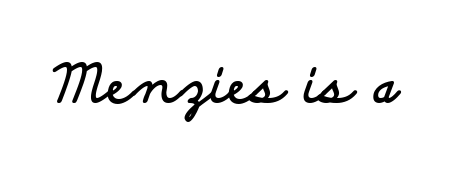
Q: Is the text bold? A: Yes.
Q: Is the text italic (slanted)? A: Yes.
Q: Is the typeface a serif or a sans-serif typeface? A: Sans-serif.
Q: Is the text underlined? A: No.
Q: Is the spacing between letters normal or unusually wide? A: Normal.
Q: Width (condensed, normal, or wide)? A: Wide.
Q: Stroke contrast? A: Low.
Q: x-height? A: Small.
Q: Monospaced? A: No.
